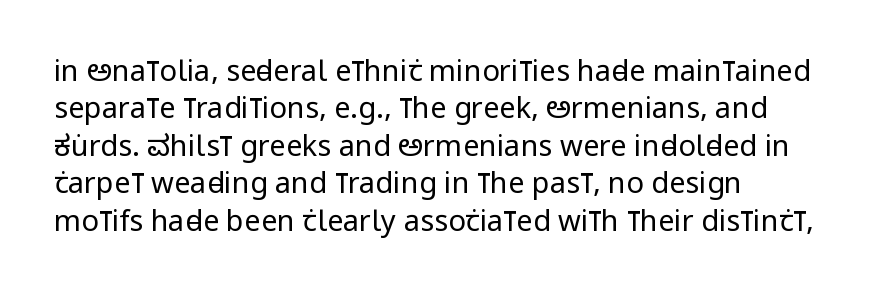
The image shows 29 px regular-weight, condensed sans-serif type, upright; set normal line spacing (1.29x), normal letter spacing, not underlined; low stroke contrast and a large x-height.
